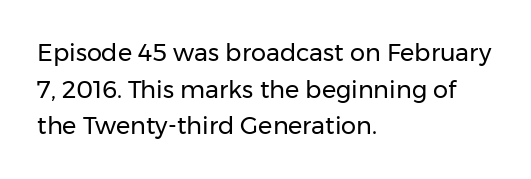
Standard letterfit; no display-style spreading of the glyphs. No chunkiness to these letters — they're not bold. This is roman type, the default non-slanted kind. Does the copy run flush right? No — it runs flush left.
